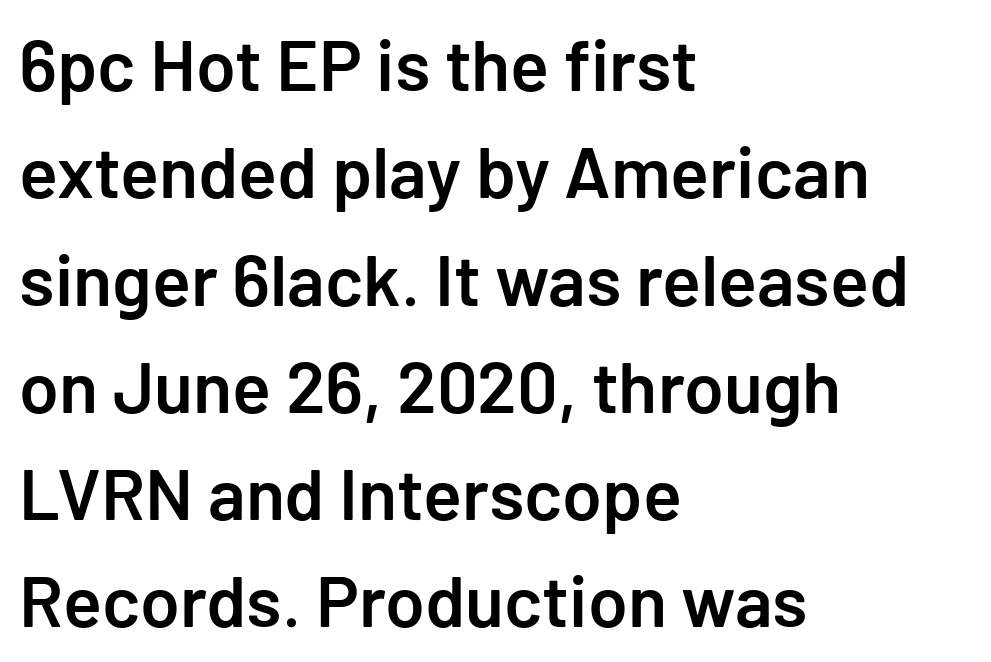
Q: Is the text bold? A: Semi-bold.
Q: Is the text italic (slanted)? A: No, it is upright.
Q: Is the typeface a serif or a sans-serif typeface? A: Sans-serif.
Q: Is the text underlined? A: No.
Q: How is the paragraph aligned? A: Left-aligned.
Q: Is the spacing between letters normal or unusually wide? A: Normal.
Q: Is the spacing between lines tight, normal or loose? A: Normal.
Q: Width (condensed, normal, or wide)? A: Normal.
Q: Stroke contrast? A: Low.
Q: x-height? A: Medium.
